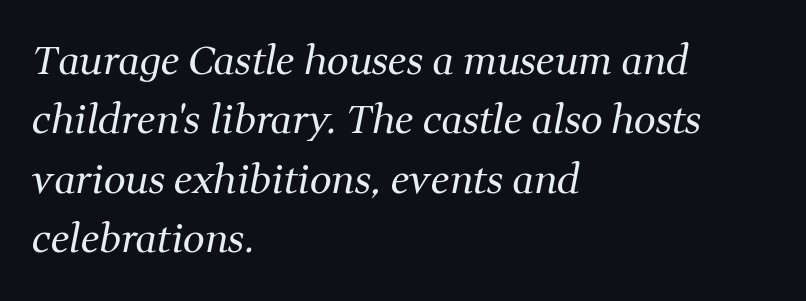
The image shows 39 px regular-weight serif type, italic (leaning right); set left-aligned, normal line spacing (1.52x), normal letter spacing, not underlined; medium stroke contrast and a medium x-height.
